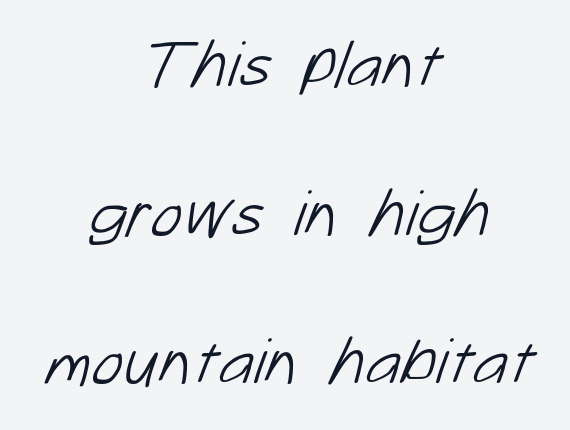
{"serif": "no", "bold": "no", "weight": "light", "width": "normal", "stroke_contrast": "low", "x_height": "medium", "monospaced": "no", "underline": "no", "align": "center", "line_spacing": "loose", "line_spacing_ratio": 2.22, "letter_spacing": "normal", "letter_spacing_em": 0.0, "glyph_px": 67}
